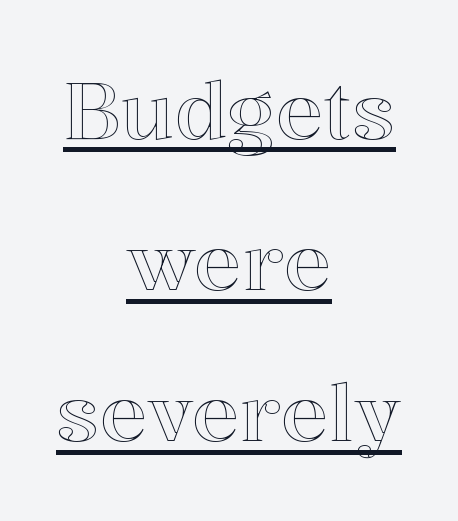
{"italic": "no", "width": "normal", "x_height": "medium", "monospaced": "no", "underline": "yes", "align": "center", "line_spacing_ratio": 1.89, "letter_spacing": "normal", "letter_spacing_em": 0.0, "glyph_px": 80}
